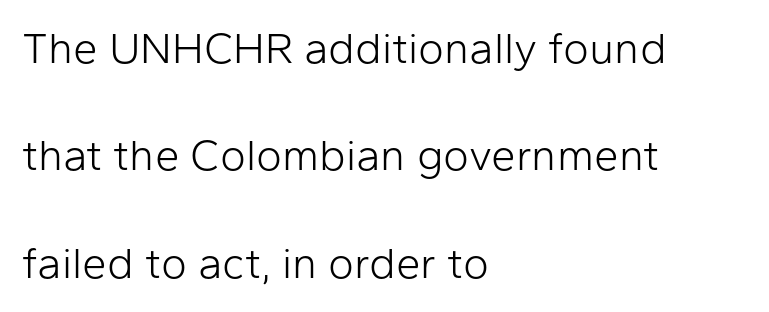
The image shows 44 px light sans-serif type, upright; set left-aligned, loose line spacing (2.44x), normal letter spacing, not underlined; low stroke contrast and a medium x-height.
